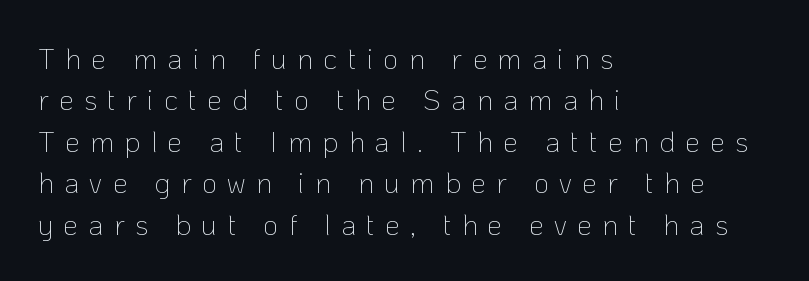
{"serif": "no", "italic": "no", "bold": "no", "weight": "thin", "width": "normal", "stroke_contrast": "low", "x_height": "medium", "monospaced": "no", "underline": "no", "align": "left", "line_spacing": "normal", "line_spacing_ratio": 1.43, "letter_spacing": "wide", "letter_spacing_em": 0.36, "glyph_px": 29}
